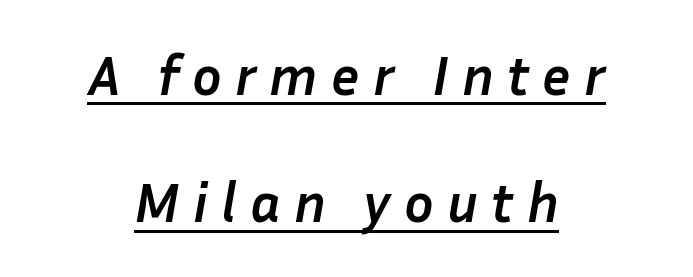
The image shows 55 px semibold type, italic (leaning right); set centered, loose line spacing (2.31x), unusually wide letter spacing (+0.24 em), underlined; low stroke contrast and a medium x-height.
